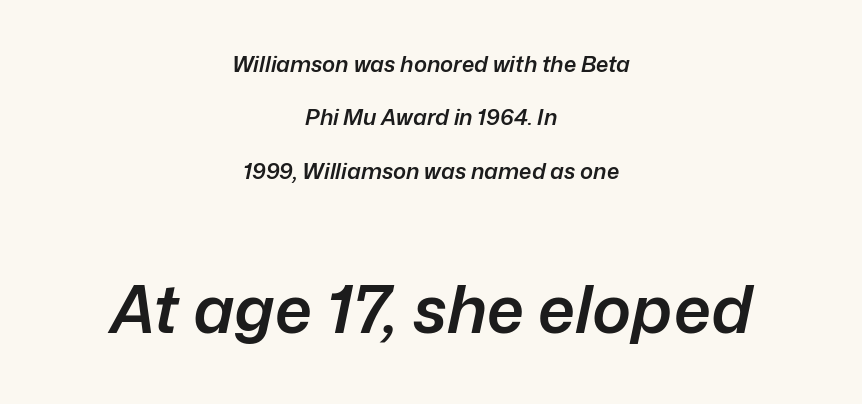
Observe the lean: these are italic letterforms. Has an underline been added? It has not. The following chunk of copy outweighs the initial chunk in type size. Leftover space on each line is divided equally before and after the words.
